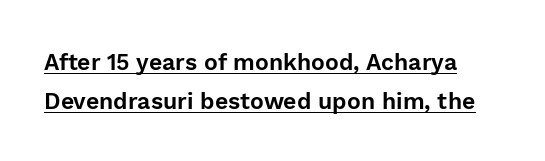
{"italic": "no", "underline": "yes", "line_spacing": "normal", "line_spacing_ratio": 1.69, "letter_spacing": "normal", "letter_spacing_em": 0.0, "glyph_px": 23}
